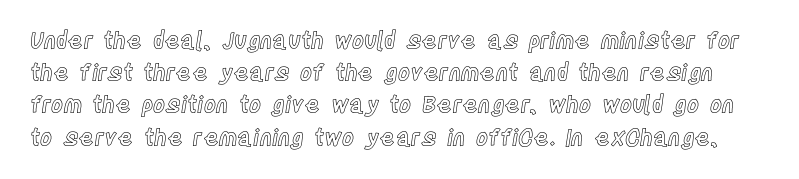
Q: Is the text italic (slanted)? A: Yes.
Q: Is the text underlined? A: No.
Q: Is the spacing between letters normal or unusually wide? A: Normal.
Q: Is the spacing between lines tight, normal or loose? A: Normal.
